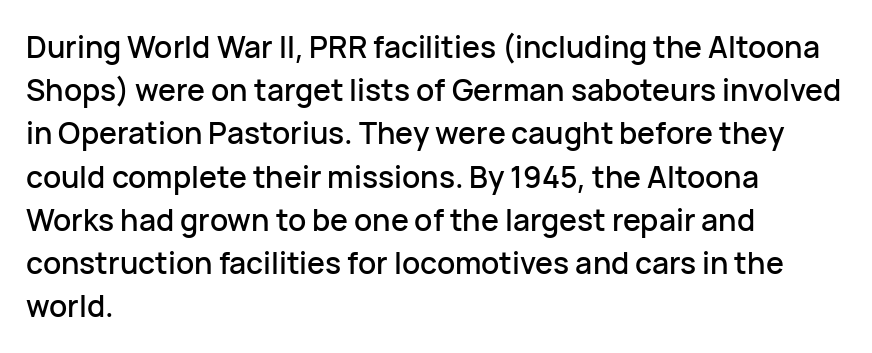
Q: Is the text italic (slanted)? A: No, it is upright.
Q: Is the typeface a serif or a sans-serif typeface? A: Sans-serif.
Q: Is the text underlined? A: No.
Q: How is the paragraph aligned? A: Left-aligned.
Q: Is the spacing between letters normal or unusually wide? A: Normal.
Q: Is the spacing between lines tight, normal or loose? A: Normal.
Q: Width (condensed, normal, or wide)? A: Normal.
Q: Stroke contrast? A: Low.
Q: x-height? A: Medium.
Q: Monospaced? A: No.
